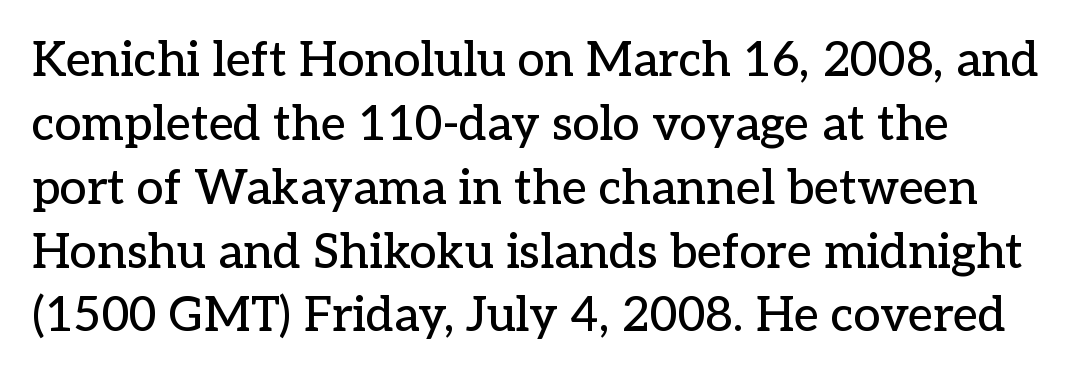
Q: Is the text italic (slanted)? A: No, it is upright.
Q: Is the typeface a serif or a sans-serif typeface? A: Serif.
Q: Is the text underlined? A: No.
Q: How is the paragraph aligned? A: Left-aligned.
Q: Is the spacing between letters normal or unusually wide? A: Normal.
Q: Is the spacing between lines tight, normal or loose? A: Normal.
Q: Width (condensed, normal, or wide)? A: Normal.
Q: Stroke contrast? A: Low.
Q: x-height? A: Medium.
Q: Monospaced? A: No.
